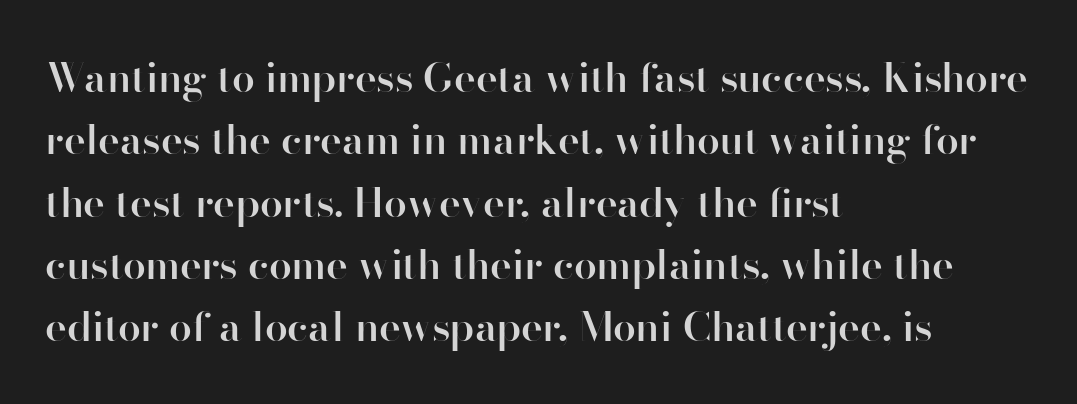
{"serif": "no", "italic": "no", "bold": "semi", "weight": "semibold", "width": "normal", "stroke_contrast": "high", "x_height": "small", "monospaced": "no", "underline": "no", "align": "left", "line_spacing": "normal", "line_spacing_ratio": 1.52, "letter_spacing": "normal", "letter_spacing_em": 0.0, "glyph_px": 41}
